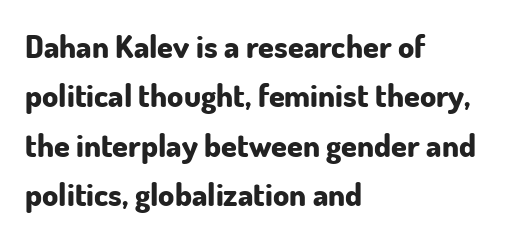
The image shows 32 px bold sans-serif type, upright; set left-aligned, normal line spacing (1.54x), normal letter spacing, not underlined; low stroke contrast and a small x-height.
